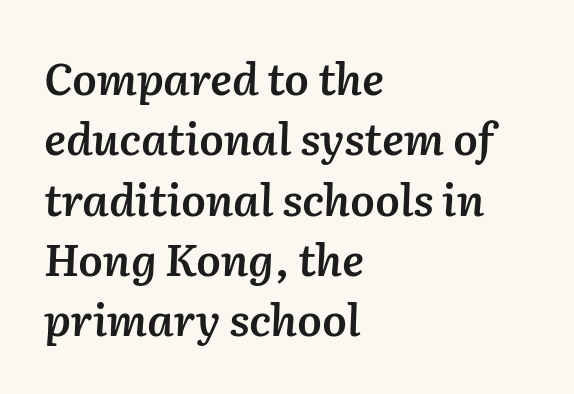
Q: Is the text bold? A: Semi-bold.
Q: Is the text italic (slanted)? A: Yes, it leans right by about 2 degrees.
Q: Is the text underlined? A: No.
Q: How is the paragraph aligned? A: Left-aligned.
Q: Is the spacing between letters normal or unusually wide? A: Normal.
Q: Is the spacing between lines tight, normal or loose? A: Normal.
Q: Width (condensed, normal, or wide)? A: Normal.
Q: Stroke contrast? A: Medium.
Q: x-height? A: Medium.
Q: Monospaced? A: No.
